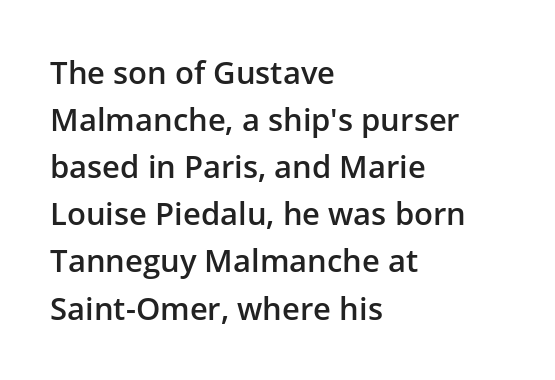
The image shows 31 px semibold sans-serif type, upright; set left-aligned, normal line spacing (1.52x), normal letter spacing, not underlined; low stroke contrast and a medium x-height.
